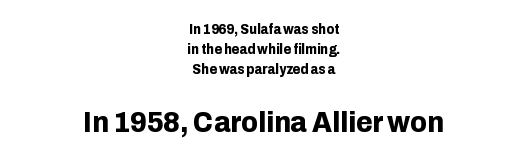
Q: Is the text bold? A: Yes.
Q: Is the text italic (slanted)? A: No, it is upright.
Q: Is the typeface a serif or a sans-serif typeface? A: Sans-serif.
Q: Is the text underlined? A: No.
Q: How is the paragraph aligned? A: Centered.
Q: Is the spacing between letters normal or unusually wide? A: Normal.
Q: Is the spacing between lines tight, normal or loose? A: Normal.
Q: Which block of text is set in a larger size, the first (top) or the second (bottom)? A: The second (bottom) one.
Q: Width (condensed, normal, or wide)? A: Normal.
Q: Stroke contrast? A: Low.
Q: x-height? A: Medium.
Q: Monospaced? A: No.
